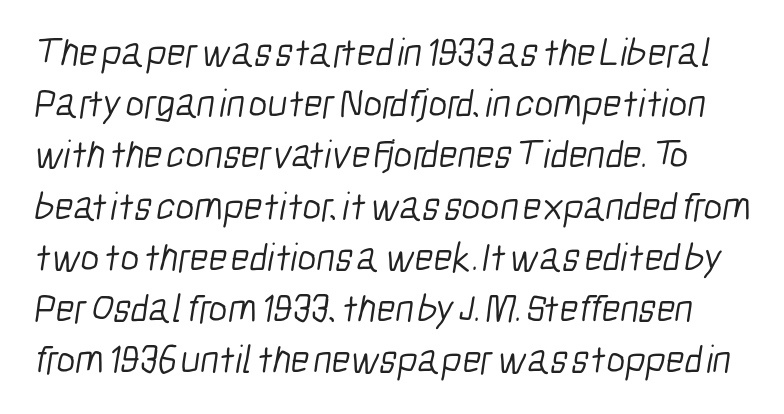
Q: Is the text bold? A: No.
Q: Is the typeface a serif or a sans-serif typeface? A: Sans-serif.
Q: Is the text underlined? A: No.
Q: Is the spacing between letters normal or unusually wide? A: Normal.
Q: Is the spacing between lines tight, normal or loose? A: Normal.
Q: Width (condensed, normal, or wide)? A: Condensed.
Q: Stroke contrast? A: Low.
Q: x-height? A: Medium.
Q: Monospaced? A: No.
